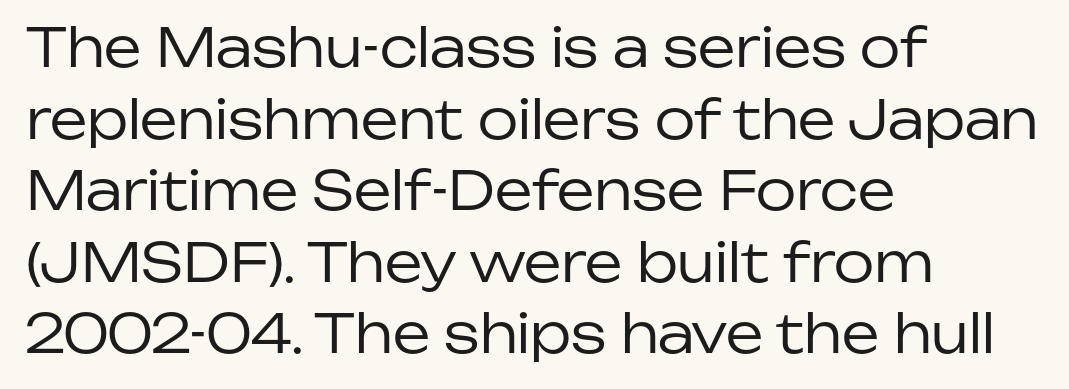
Q: Is the text bold? A: No.
Q: Is the text italic (slanted)? A: No, it is upright.
Q: Is the typeface a serif or a sans-serif typeface? A: Sans-serif.
Q: Is the text underlined? A: No.
Q: How is the paragraph aligned? A: Left-aligned.
Q: Is the spacing between letters normal or unusually wide? A: Normal.
Q: Is the spacing between lines tight, normal or loose? A: Normal.
Q: Width (condensed, normal, or wide)? A: Normal.
Q: Stroke contrast? A: Low.
Q: x-height? A: Medium.
Q: Monospaced? A: No.
